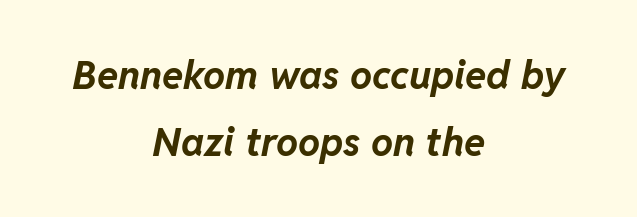
Q: Is the text bold? A: Yes.
Q: Is the text italic (slanted)? A: Yes, it leans right by about 11 degrees.
Q: Is the text underlined? A: No.
Q: How is the paragraph aligned? A: Centered.
Q: Is the spacing between letters normal or unusually wide? A: Normal.
Q: Width (condensed, normal, or wide)? A: Normal.
Q: Stroke contrast? A: Low.
Q: x-height? A: Medium.
Q: Monospaced? A: No.
